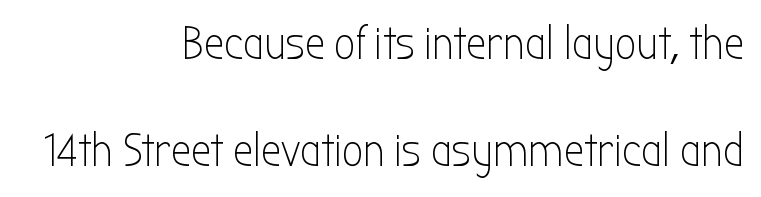
Descenders hang freely into open space. Serif or sans? Sans — the stroke terminals are bare. Is there much room between lines? Yes — plenty of vertical air separates them. This rendering uses right alignment, leaving the left contour irregular.
